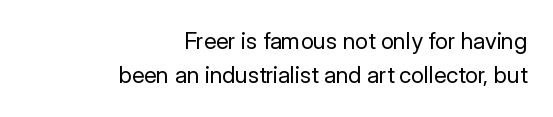
{"italic": "no", "bold": "no", "underline": "no", "align": "right", "line_spacing": "normal", "line_spacing_ratio": 1.48, "letter_spacing": "normal", "letter_spacing_em": 0.0, "glyph_px": 23}
